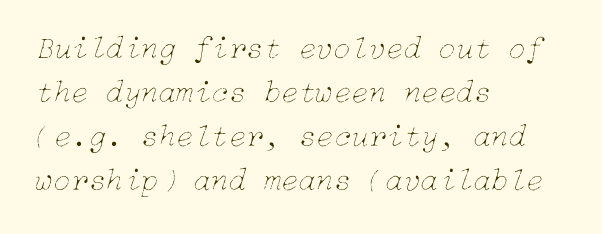
Q: Is the text bold? A: No.
Q: Is the text italic (slanted)? A: Yes, it leans right by about 15 degrees.
Q: Is the text underlined? A: No.
Q: How is the paragraph aligned? A: Left-aligned.
Q: Is the spacing between letters normal or unusually wide? A: Normal.
Q: Is the spacing between lines tight, normal or loose? A: Normal.
Q: Width (condensed, normal, or wide)? A: Normal.
Q: Stroke contrast? A: Low.
Q: x-height? A: Medium.
